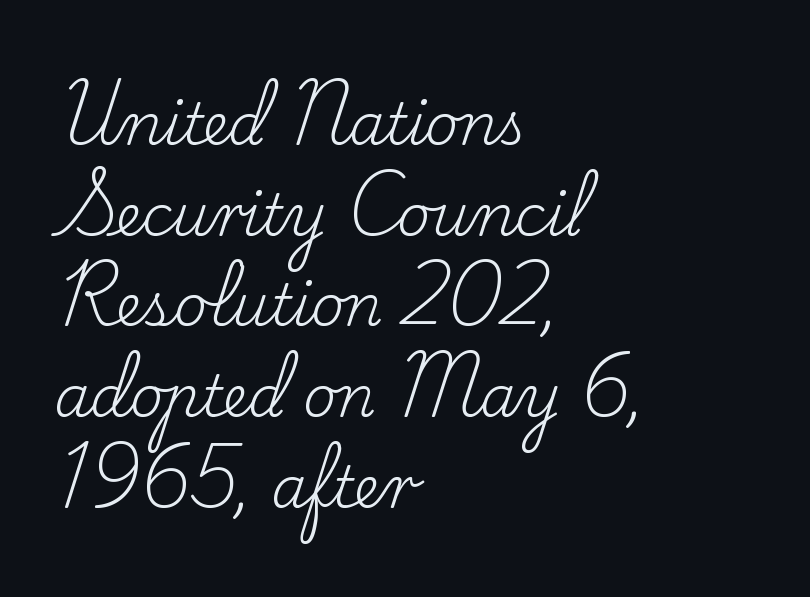
{"serif": "yes", "bold": "no", "weight": "regular", "width": "normal", "stroke_contrast": "low", "x_height": "small", "monospaced": "no", "underline": "no", "align": "left", "line_spacing": "normal", "line_spacing_ratio": 1.59, "letter_spacing": "normal", "letter_spacing_em": 0.0, "glyph_px": 57}
